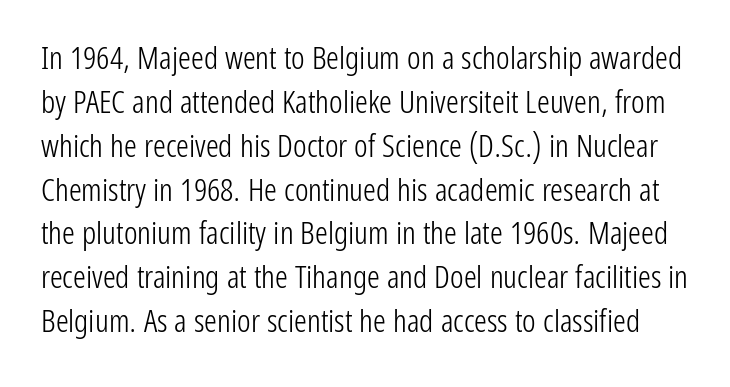
The image shows 32 px light, condensed sans-serif type, upright; set normal line spacing (1.37x), normal letter spacing, not underlined; low stroke contrast and a medium x-height.
